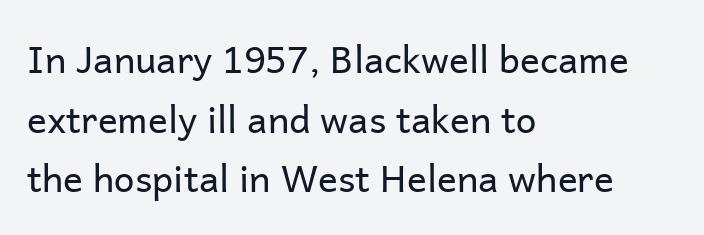
{"serif": "no", "italic": "no", "bold": "no", "weight": "regular", "width": "normal", "stroke_contrast": "low", "x_height": "medium", "monospaced": "no", "underline": "no", "align": "left", "line_spacing": "normal", "line_spacing_ratio": 1.61, "letter_spacing": "normal", "letter_spacing_em": 0.0, "glyph_px": 37}
